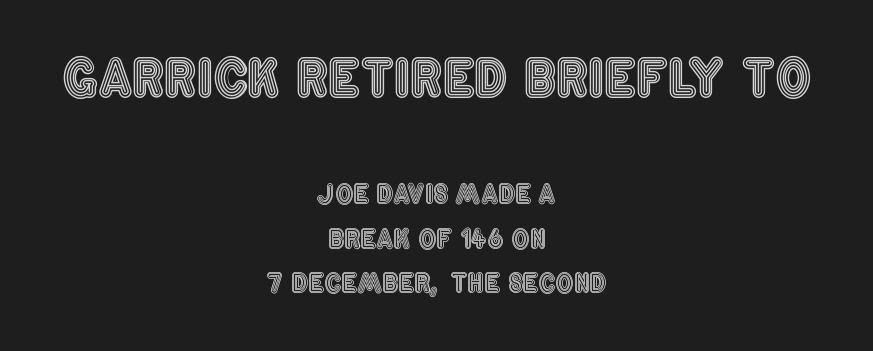
The image shows 50 px condensed type, upright; set centered, line spacing 1.77x, normal letter spacing, not underlined; the first (top) block is 2.0x larger; a large x-height.
